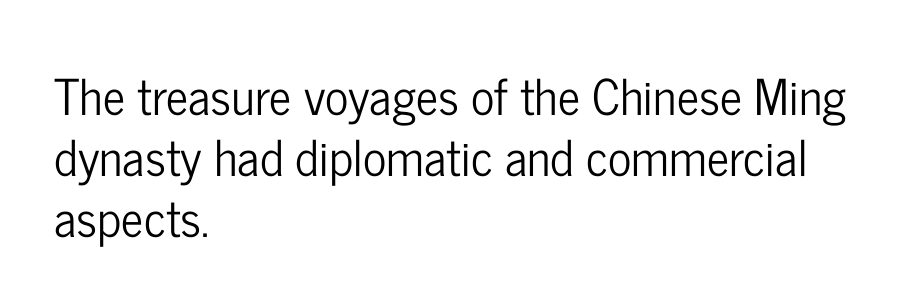
{"serif": "no", "italic": "no", "width": "condensed", "stroke_contrast": "low", "x_height": "medium", "monospaced": "no", "underline": "no", "align": "left", "line_spacing_ratio": 1.24, "letter_spacing": "normal", "letter_spacing_em": 0.0, "glyph_px": 49}
